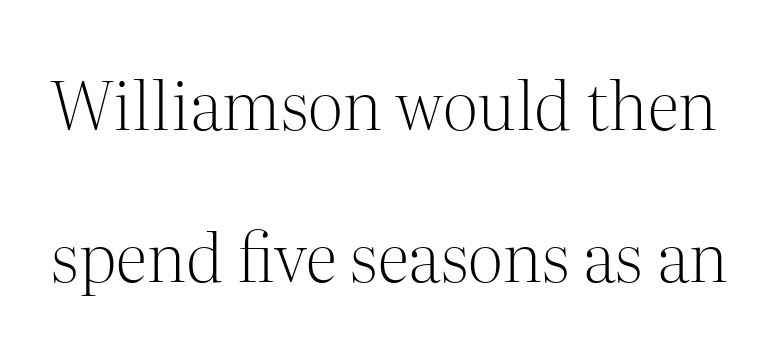
The area under the type is left untouched. The passage shown is typed in a proportional face where columns would drift. The specimen reads as upright at a glance. Counters stay open thanks to moderate or lighter strokes. Whoever set this chose breathing room over compactness in the vertical rhythm.
